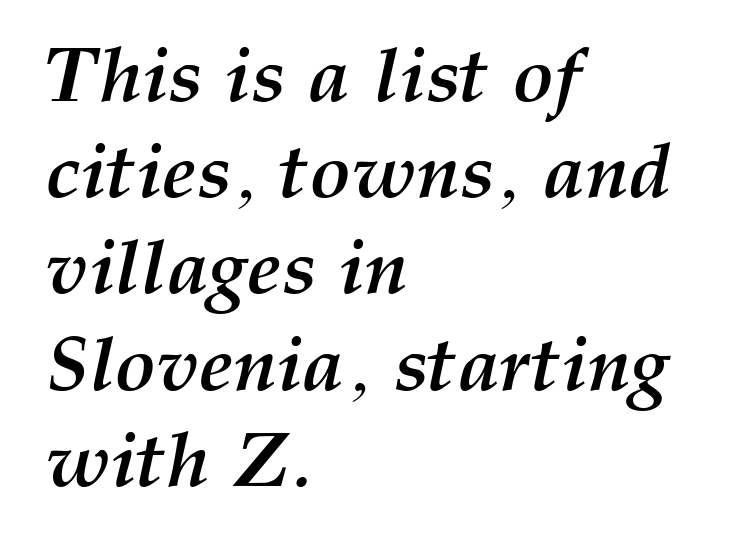
Q: Is the text bold? A: Yes.
Q: Is the text italic (slanted)? A: Yes, it leans right by about 12 degrees.
Q: Is the text underlined? A: No.
Q: How is the paragraph aligned? A: Left-aligned.
Q: Is the spacing between letters normal or unusually wide? A: Normal.
Q: Is the spacing between lines tight, normal or loose? A: Normal.
Q: Width (condensed, normal, or wide)? A: Normal.
Q: Stroke contrast? A: Medium.
Q: x-height? A: Medium.
Q: Monospaced? A: No.
